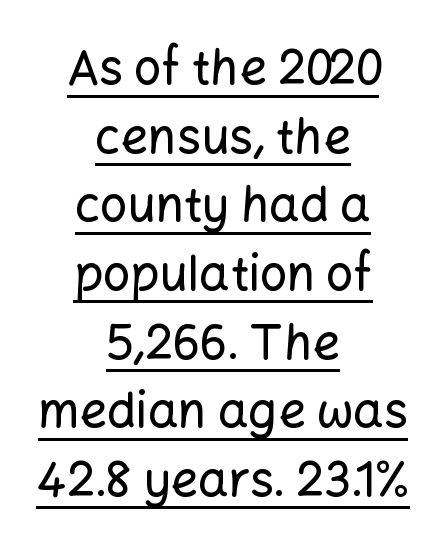
The face used here is rendered with its standard letterfit. Character widths vary here, with narrow letters taking less room than wide ones. Vertically, the passage feels balanced, rows spaced as you'd expect. Reading down the block, each line starts at a different indent, mirrored at its end. The axis of the letterforms is exactly vertical. The type family on display is of the sans-serif kind.
